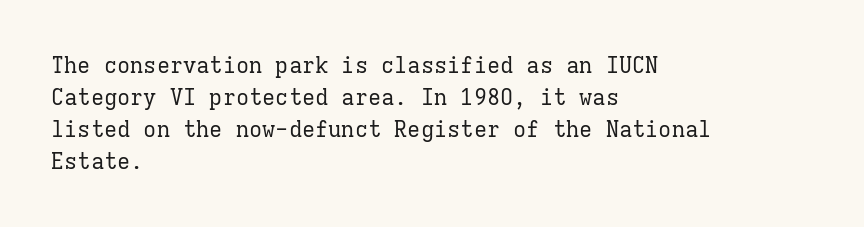
The image shows 22 px text type, upright; set left-aligned, normal line spacing (1.45x), normal letter spacing, not underlined.
